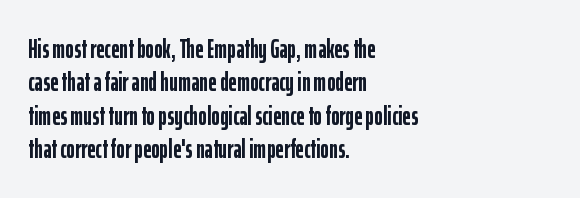
{"italic": "no", "bold": "yes", "underline": "no", "align": "left", "line_spacing": "normal", "line_spacing_ratio": 1.28, "letter_spacing": "normal", "letter_spacing_em": 0.0, "glyph_px": 26}
